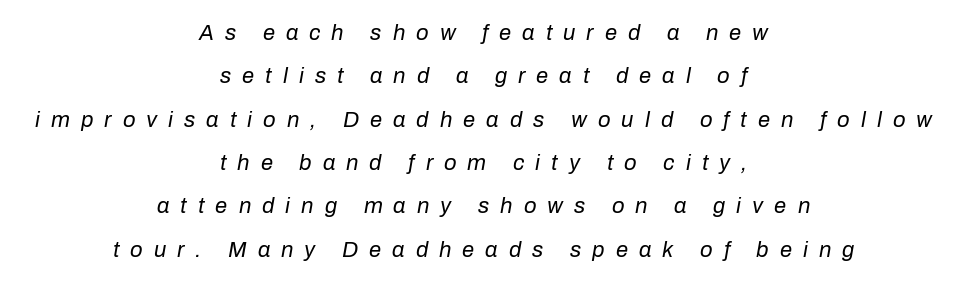
The image shows 22 px text type, italic (leaning right); set centered, loose line spacing (1.97x), unusually wide letter spacing (+0.5 em), not underlined.
